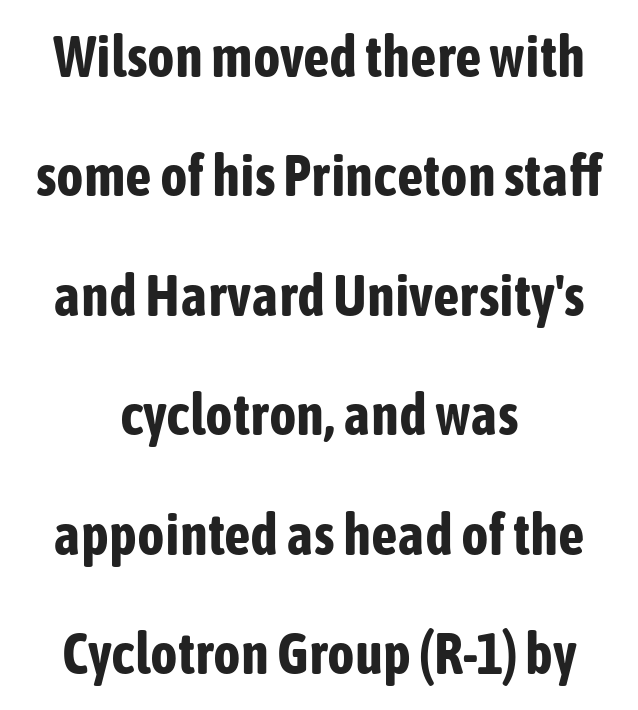
{"serif": "no", "italic": "no", "bold": "yes", "weight": "bold", "width": "condensed", "stroke_contrast": "low", "x_height": "medium", "monospaced": "no", "underline": "no", "align": "center", "line_spacing": "loose", "line_spacing_ratio": 2.06, "letter_spacing": "normal", "letter_spacing_em": 0.0, "glyph_px": 58}
